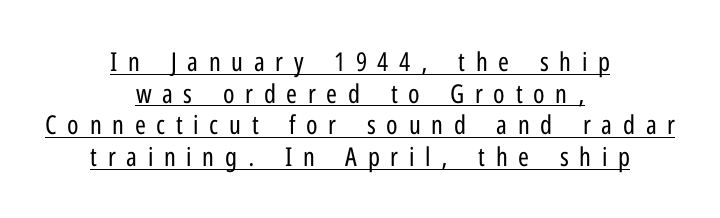
Q: Is the text bold? A: No.
Q: Is the text italic (slanted)? A: No, it is upright.
Q: Is the text underlined? A: Yes.
Q: How is the paragraph aligned? A: Centered.
Q: Is the spacing between letters normal or unusually wide? A: Unusually wide.
